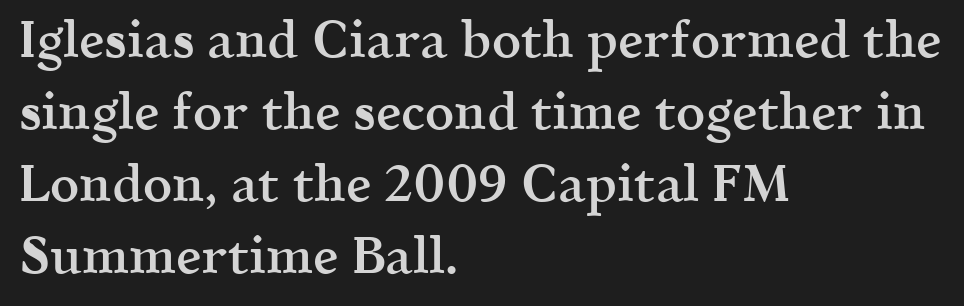
The image shows 51 px semibold serif type, upright; set left-aligned, normal line spacing (1.41x), normal letter spacing, not underlined; a medium x-height.
